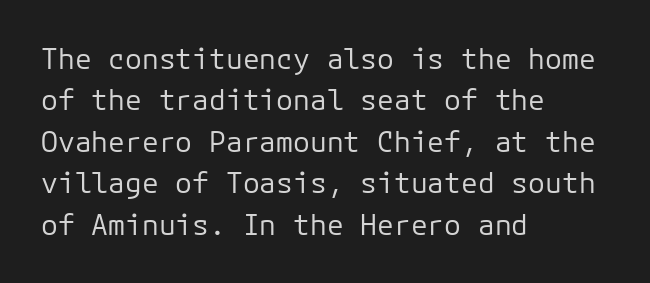
The image shows 28 px regular-weight sans-serif type, upright, monospaced; set left-aligned, normal line spacing (1.48x), normal letter spacing, not underlined; low stroke contrast and a medium x-height.
